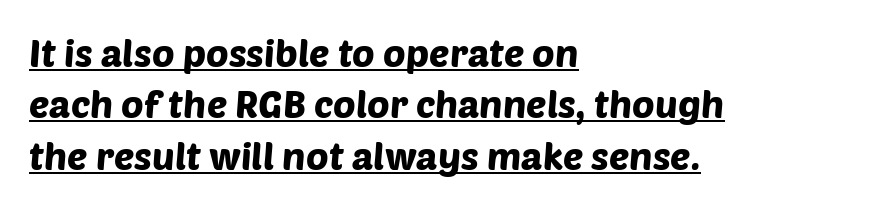
Compared with typical body copy, the letter spacing here is the same. If you drew a ruler down the left edge, every line would touch it. Every word sits above its own underline. Spacing verdict: proportional, widths tailored to each character. Vertically, the passage feels balanced, rows spaced as you'd expect. The typeface chosen for these lines omits serifs.
